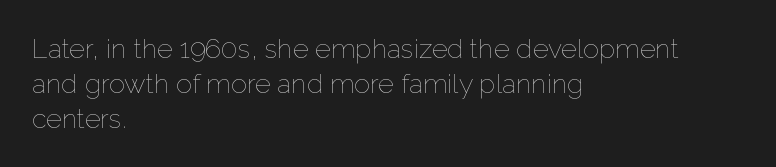
This sample keeps an unexceptional amount of space between lines. Characters remain perfectly vertical along every line. The gap between lines stays unmarked. Is this a heavy cut? Hardly; it is regular or lighter.
